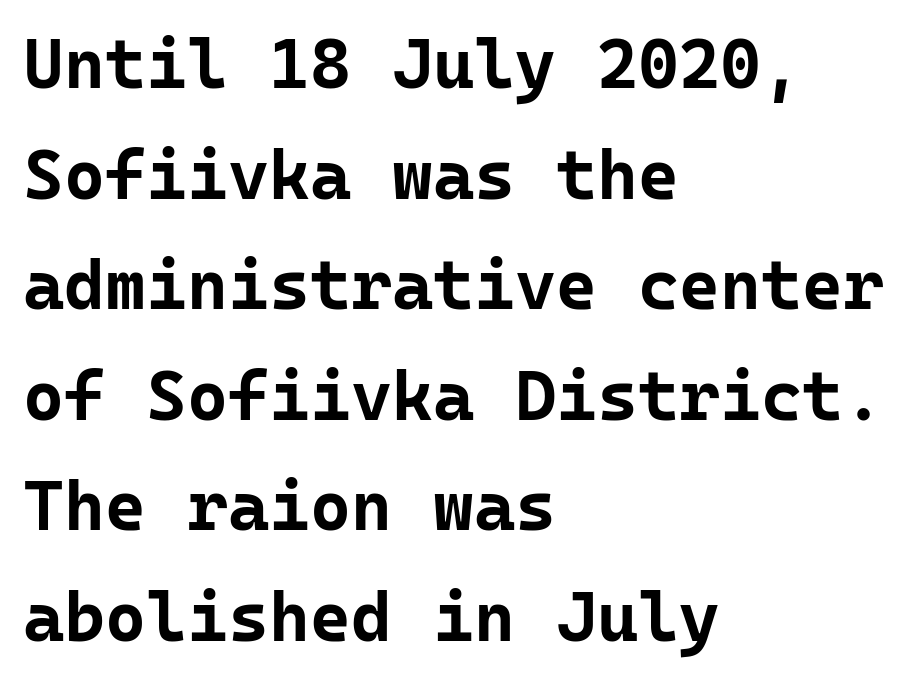
The specimen omits any rule beneath the text block's lines. This sample is left-justified, so line endings fall wherever the words run out. The lettering holds an erect, upright posture throughout. The letters march in equal steps, a hallmark of fixed-pitch type.
